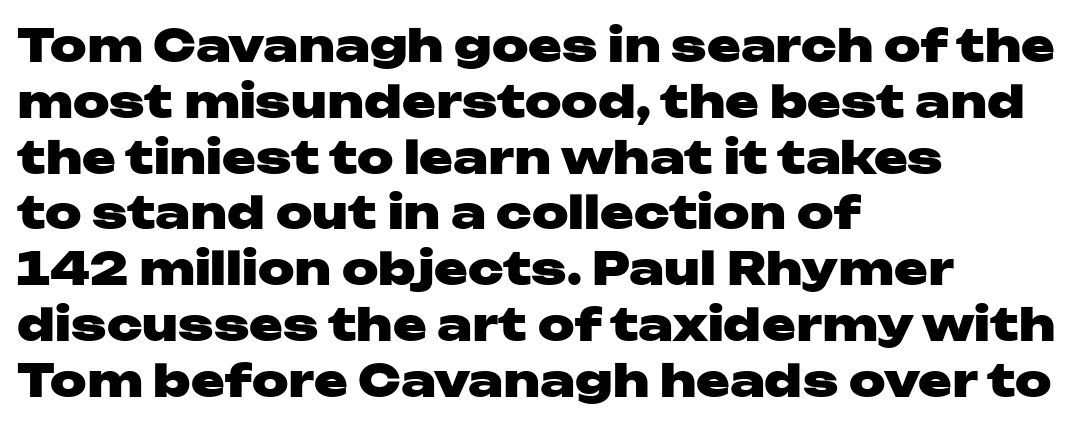
{"serif": "no", "italic": "no", "bold": "yes", "weight": "heavy", "width": "wide", "stroke_contrast": "low", "x_height": "medium", "monospaced": "no", "underline": "no", "align": "left", "line_spacing_ratio": 1.24, "letter_spacing": "normal", "letter_spacing_em": 0.0, "glyph_px": 45}
